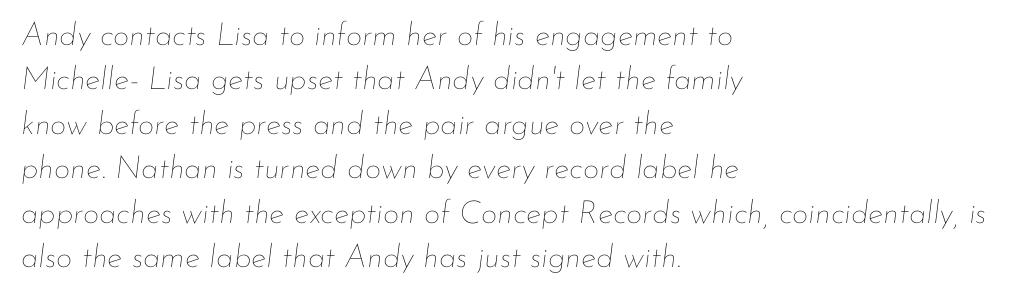
Q: Is the text bold? A: No.
Q: Is the text italic (slanted)? A: Yes, it leans right by about 7 degrees.
Q: Is the text underlined? A: No.
Q: How is the paragraph aligned? A: Left-aligned.
Q: Is the spacing between letters normal or unusually wide? A: Normal.
Q: Is the spacing between lines tight, normal or loose? A: Normal.
Q: Width (condensed, normal, or wide)? A: Normal.
Q: Stroke contrast? A: Low.
Q: x-height? A: Small.
Q: Monospaced? A: No.
